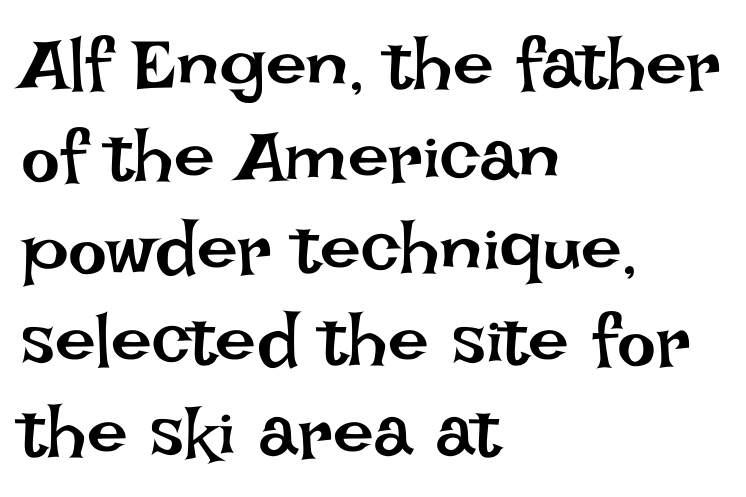
{"italic": "no", "bold": "no", "weight": "regular", "width": "normal", "stroke_contrast": "low", "x_height": "large", "monospaced": "no", "underline": "no", "align": "left", "line_spacing": "normal", "line_spacing_ratio": 1.26, "letter_spacing": "normal", "letter_spacing_em": 0.0, "glyph_px": 73}
